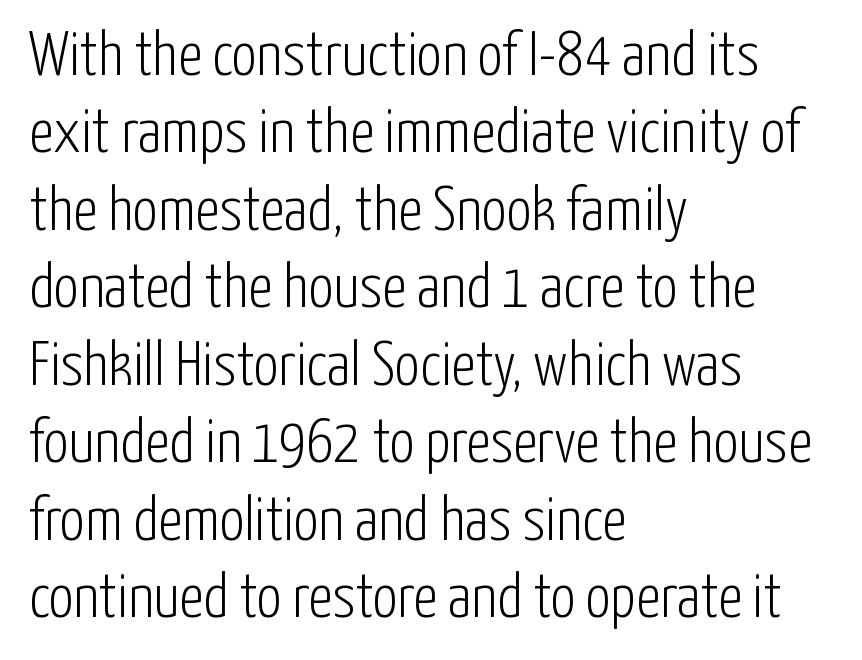
{"serif": "no", "italic": "no", "bold": "no", "weight": "light", "width": "condensed", "stroke_contrast": "low", "x_height": "medium", "monospaced": "no", "underline": "no", "align": "left", "line_spacing": "normal", "line_spacing_ratio": 1.25, "letter_spacing": "normal", "letter_spacing_em": 0.0, "glyph_px": 62}
